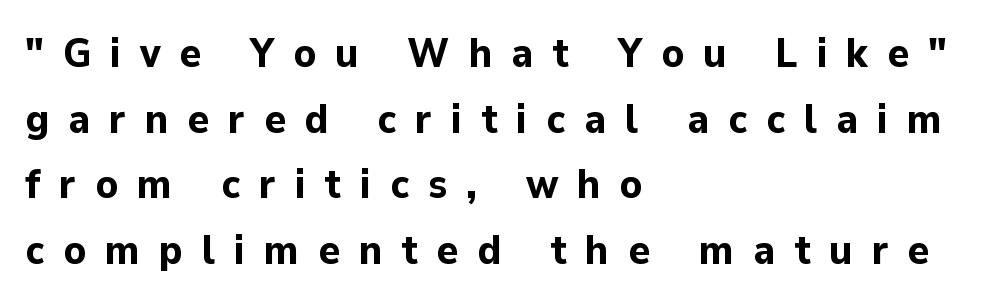
Looks like regular typesetting: each glyph gets only the width it needs. The passage shown is emphatically bold. You can tell from the bare stems that sans-serif type was used. Nobody drew a line under any word here. The rag falls on the right side of this text block. What stands out about the letter spacing? Its width — letters are far apart.
